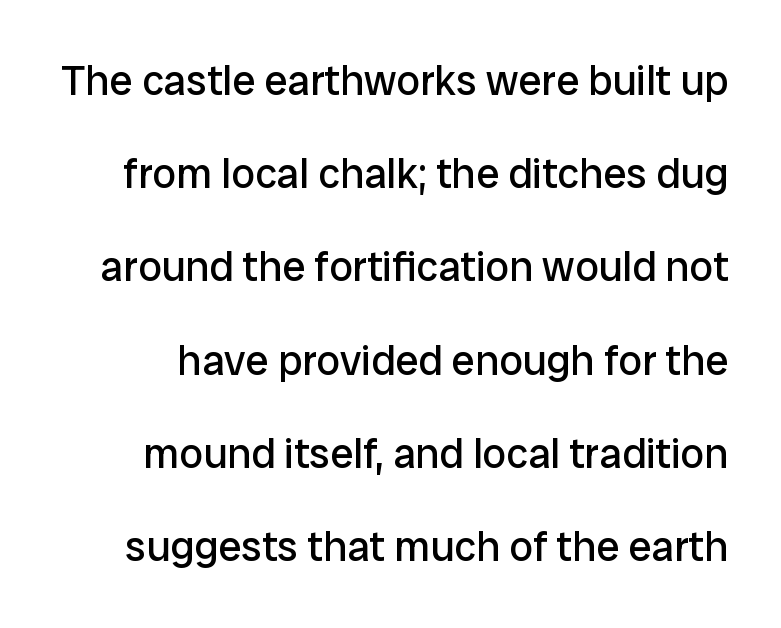
Think of a printed novel: that variable character pitch is what you see here. This sample trades compactness for vertical openness between lines. Words float on clear page, feet unadorned. Font category for this specimen: sans-serif. Nope, not italic — everything's standing straight. The line texture is even and compact thanks to regular tracking.
